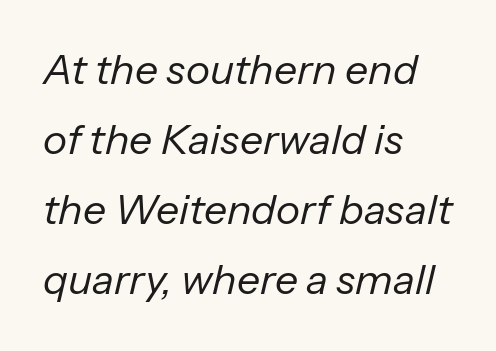
The image shows 41 px regular-weight type, italic (leaning right); set left-aligned, line spacing 1.71x, normal letter spacing, not underlined; low stroke contrast and a medium x-height.
